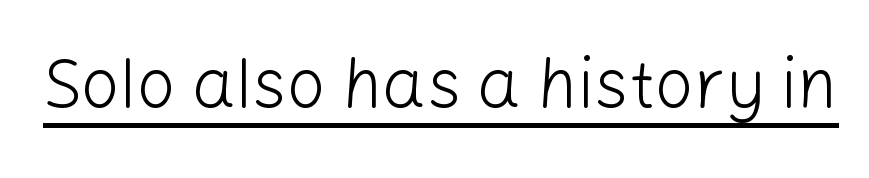
{"serif": "no", "italic": "no", "bold": "no", "weight": "light", "width": "normal", "stroke_contrast": "low", "x_height": "medium", "monospaced": "no", "underline": "yes", "letter_spacing": "normal", "letter_spacing_em": 0.0, "glyph_px": 69}
